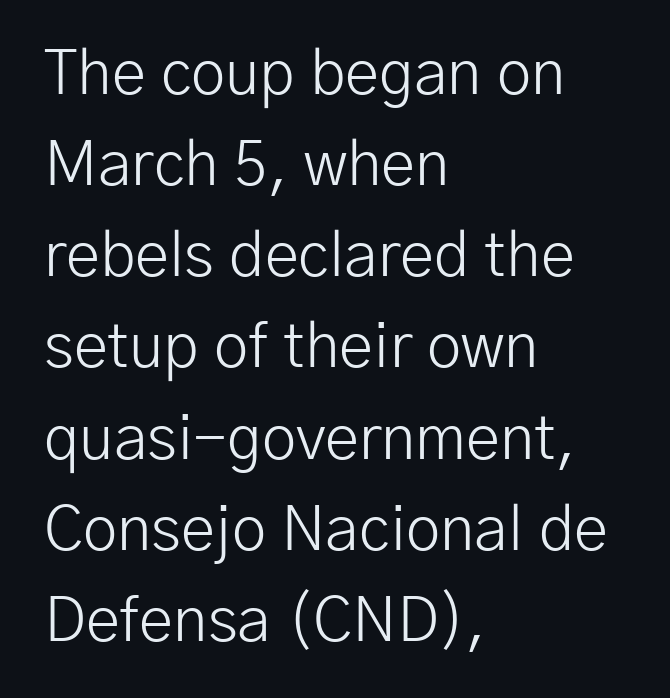
Q: Is the text bold? A: No.
Q: Is the text italic (slanted)? A: No, it is upright.
Q: Is the typeface a serif or a sans-serif typeface? A: Sans-serif.
Q: Is the text underlined? A: No.
Q: How is the paragraph aligned? A: Left-aligned.
Q: Is the spacing between letters normal or unusually wide? A: Normal.
Q: Is the spacing between lines tight, normal or loose? A: Normal.
Q: Width (condensed, normal, or wide)? A: Normal.
Q: Stroke contrast? A: Low.
Q: x-height? A: Medium.
Q: Monospaced? A: No.
